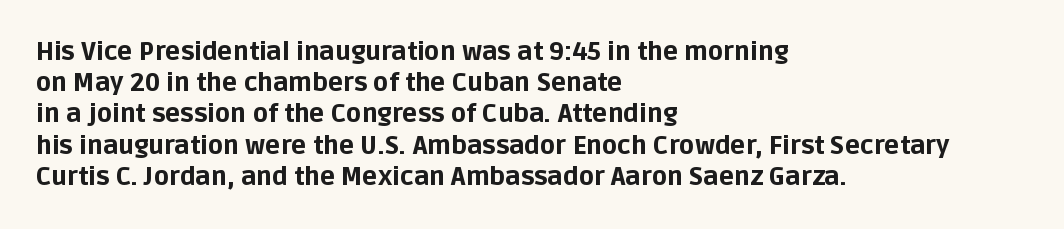
Q: Is the text bold? A: Yes.
Q: Is the text italic (slanted)? A: No, it is upright.
Q: Is the text underlined? A: No.
Q: How is the paragraph aligned? A: Left-aligned.
Q: Is the spacing between letters normal or unusually wide? A: Normal.
Q: Is the spacing between lines tight, normal or loose? A: Normal.
